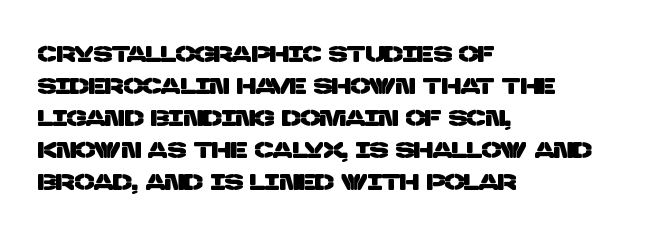
The image shows 23 px text type; set left-aligned, normal line spacing (1.39x), normal letter spacing, not underlined.
